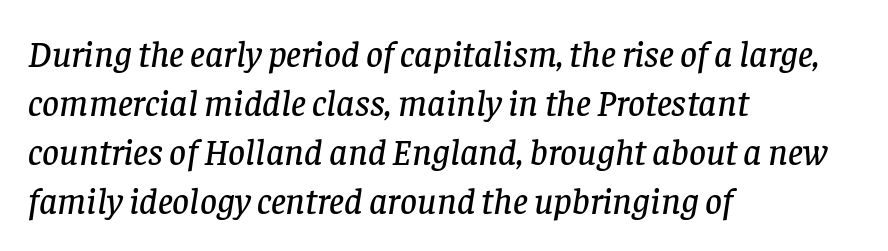
{"serif": "yes", "italic": "yes", "lean": "right", "slant_degrees": 8, "width": "normal", "stroke_contrast": "low", "x_height": "large", "monospaced": "no", "underline": "no", "align": "left", "line_spacing": "normal", "line_spacing_ratio": 1.32, "letter_spacing": "normal", "letter_spacing_em": 0.0, "glyph_px": 37}
